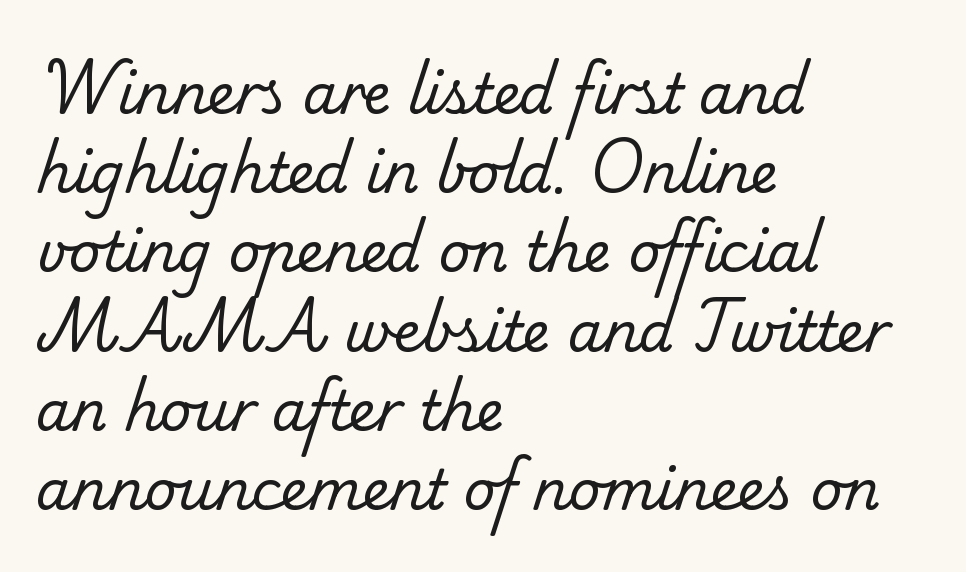
The image shows 55 px regular-weight serif type; set left-aligned, normal line spacing (1.44x), normal letter spacing, not underlined; low stroke contrast and a small x-height.
